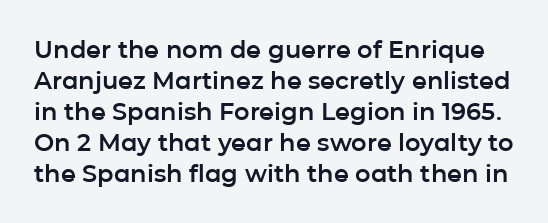
The image shows 24 px text type, upright; set normal line spacing (1.29x), normal letter spacing, not underlined.
